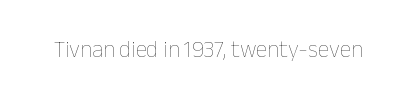
The image shows 23 px text type, upright; set normal letter spacing, not underlined.
